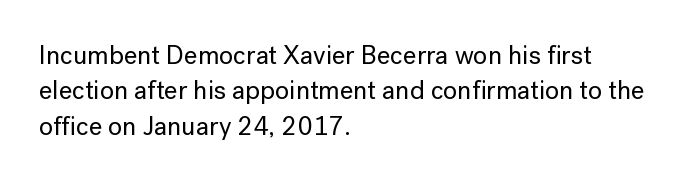
Q: Is the text italic (slanted)? A: No, it is upright.
Q: Is the text underlined? A: No.
Q: How is the paragraph aligned? A: Left-aligned.
Q: Is the spacing between letters normal or unusually wide? A: Normal.
Q: Is the spacing between lines tight, normal or loose? A: Normal.
